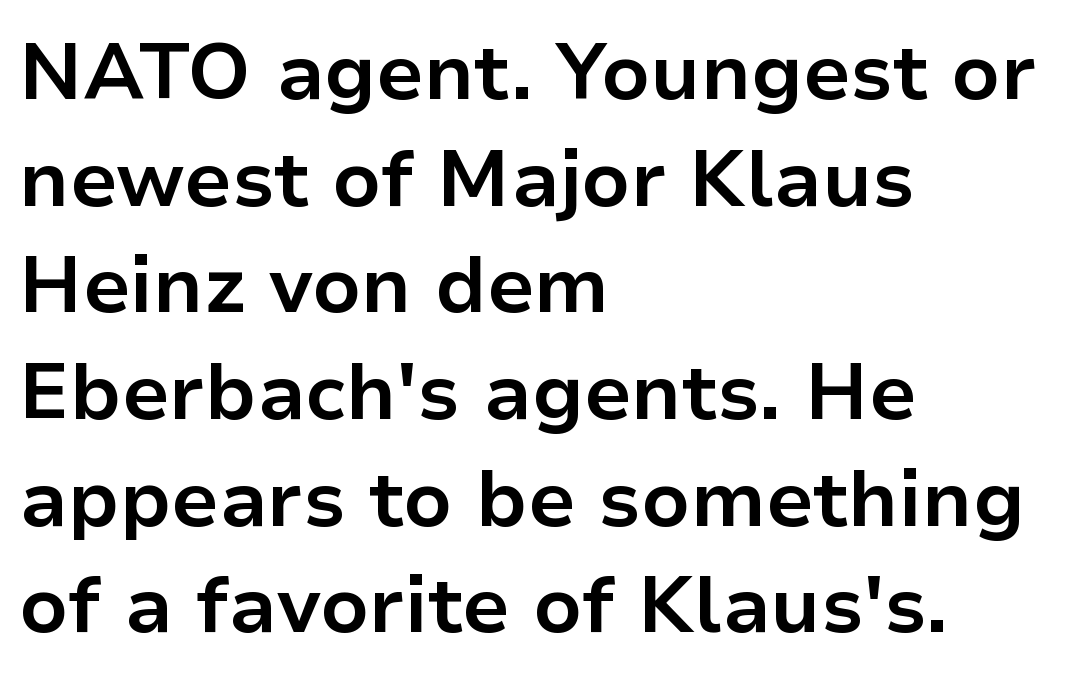
The image shows 79 px bold sans-serif type, upright; set left-aligned, normal line spacing (1.35x), normal letter spacing, not underlined; low stroke contrast and a medium x-height.
